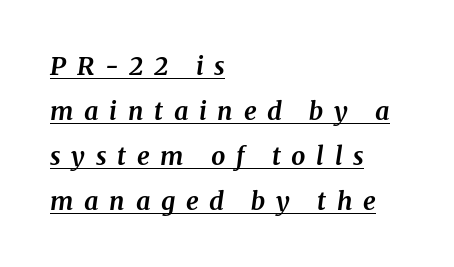
The image shows 25 px bold type, italic (leaning right); set left-aligned, line spacing 1.8x, unusually wide letter spacing (+0.43 em), underlined.
